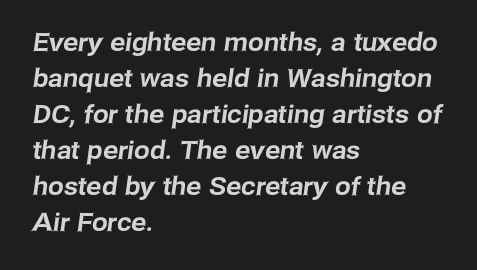
Q: Is the text underlined? A: No.
Q: How is the paragraph aligned? A: Left-aligned.
Q: Is the spacing between letters normal or unusually wide? A: Normal.
Q: Is the spacing between lines tight, normal or loose? A: Normal.
